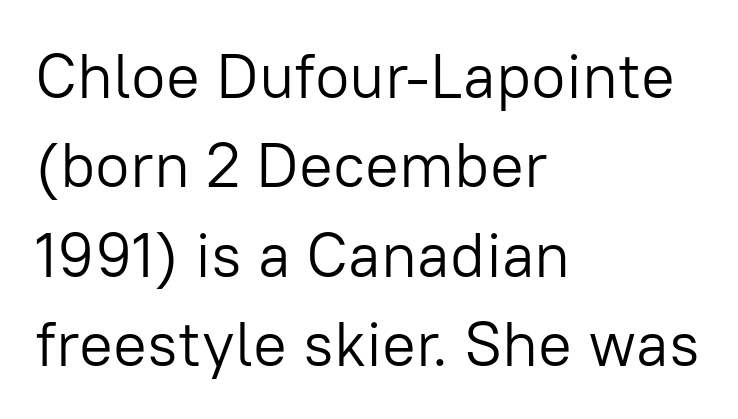
{"serif": "no", "italic": "no", "bold": "no", "weight": "light", "width": "normal", "stroke_contrast": "low", "x_height": "medium", "monospaced": "no", "underline": "no", "align": "left", "line_spacing": "normal", "line_spacing_ratio": 1.42, "letter_spacing": "normal", "letter_spacing_em": 0.0, "glyph_px": 63}
